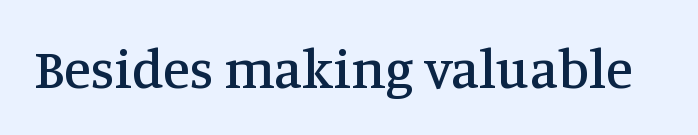
{"serif": "yes", "italic": "no", "width": "normal", "stroke_contrast": "medium", "x_height": "large", "monospaced": "no", "underline": "no", "letter_spacing": "normal", "letter_spacing_em": 0.0, "glyph_px": 55}
